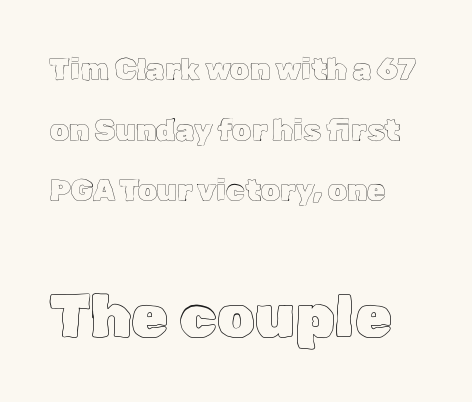
{"italic": "no", "width": "normal", "x_height": "medium", "monospaced": "no", "underline": "no", "line_spacing": "loose", "line_spacing_ratio": 2.02, "letter_spacing": "normal", "letter_spacing_em": 0.0, "larger_block": "second", "size_ratio": 2.0, "glyph_px": 60}
